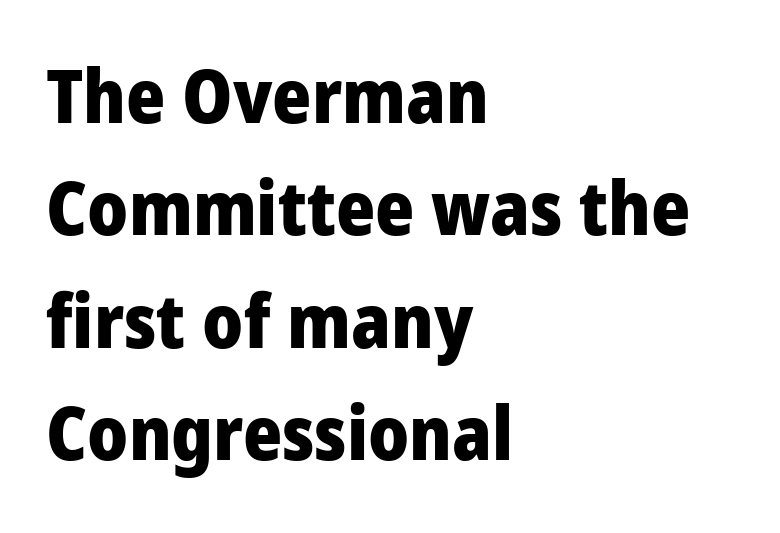
Q: Is the text bold? A: Yes.
Q: Is the text italic (slanted)? A: No, it is upright.
Q: Is the typeface a serif or a sans-serif typeface? A: Sans-serif.
Q: Is the text underlined? A: No.
Q: How is the paragraph aligned? A: Left-aligned.
Q: Is the spacing between letters normal or unusually wide? A: Normal.
Q: Is the spacing between lines tight, normal or loose? A: Normal.
Q: Width (condensed, normal, or wide)? A: Condensed.
Q: Stroke contrast? A: Low.
Q: x-height? A: Large.
Q: Monospaced? A: No.
